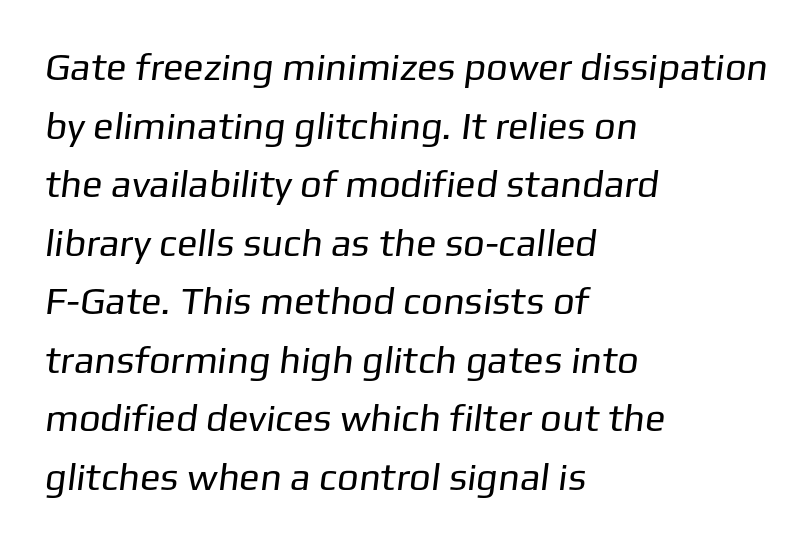
The specimen omits any rule beneath the text block's lines. Each stroke keeps to a modest, everyday thickness or less. Unlike a traditional serif, this face leaves its strokes unadorned. Where is the straight margin? On the left. Does the leading feel generous? No, just average.
